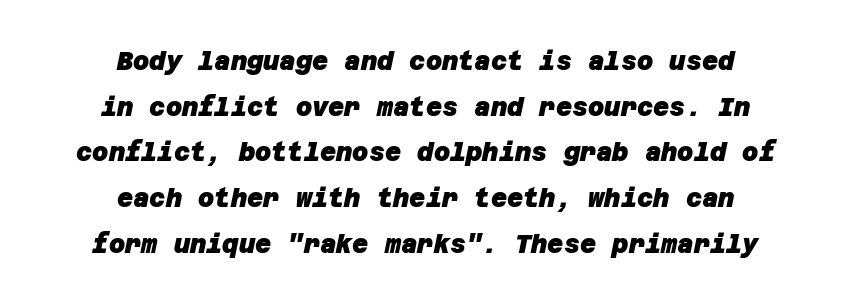
The image shows 25 px bold type; set centered, line spacing 1.83x, normal letter spacing, not underlined.
